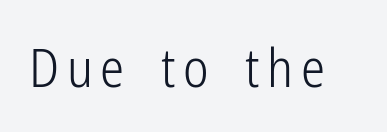
Q: Is the text bold? A: No.
Q: Is the text italic (slanted)? A: No, it is upright.
Q: Is the typeface a serif or a sans-serif typeface? A: Sans-serif.
Q: Is the text underlined? A: No.
Q: Width (condensed, normal, or wide)? A: Condensed.
Q: Stroke contrast? A: Low.
Q: x-height? A: Medium.
Q: Monospaced? A: No.
